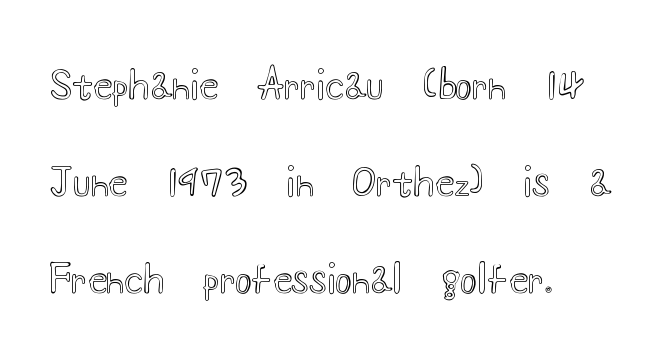
Here the glyphs are tracked normally, forming tight word shapes. Each letter keeps its own natural width here, so spacing adapts to shape. Vertical spacing — loose. This is the regular roman posture of the typeface. A classic flush-left, rag-right setting is used for this passage.
